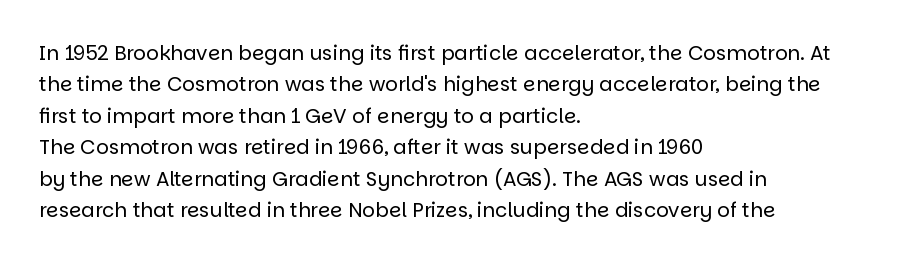
{"italic": "no", "bold": "no", "underline": "no", "align": "left", "line_spacing": "normal", "line_spacing_ratio": 1.57, "letter_spacing": "normal", "letter_spacing_em": 0.0, "glyph_px": 20}
